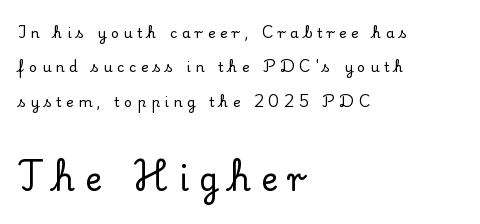
The strip under each line holds only bare page. Horizontal alignment here is leftward, the default for most running prose. Short note: letters widely spaced. Check where the strokes stop: tiny serifs finish them off. Characters remain perfectly vertical along every line. Larger block? The one below; the one above is distinctly smaller.
